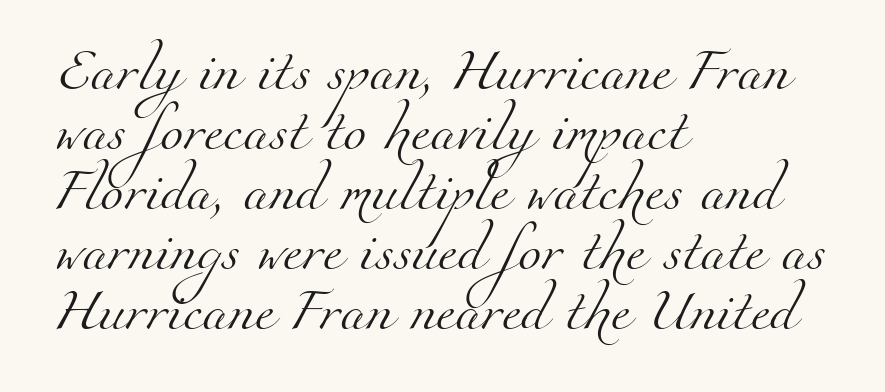
The image shows 42 px light serif type; set left-aligned, normal line spacing (1.43x), normal letter spacing, not underlined; medium stroke contrast and a small x-height.
